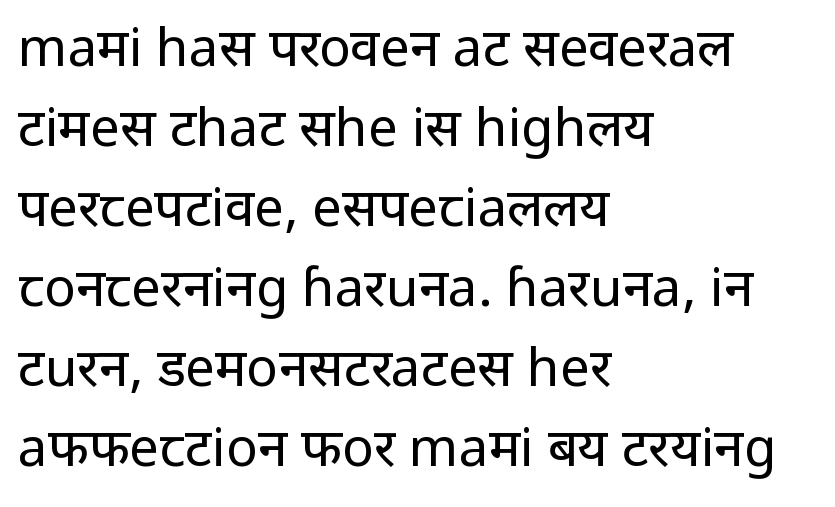
Q: Is the text bold? A: No.
Q: Is the text italic (slanted)? A: No, it is upright.
Q: Is the typeface a serif or a sans-serif typeface? A: Sans-serif.
Q: Is the text underlined? A: No.
Q: How is the paragraph aligned? A: Left-aligned.
Q: Is the spacing between letters normal or unusually wide? A: Normal.
Q: Is the spacing between lines tight, normal or loose? A: Normal.
Q: Width (condensed, normal, or wide)? A: Normal.
Q: Stroke contrast? A: Low.
Q: x-height? A: Medium.
Q: Monospaced? A: No.
